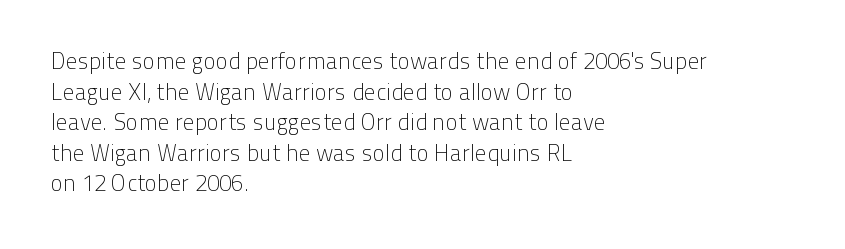
The image shows 23 px text type, upright; set left-aligned, normal line spacing (1.33x), normal letter spacing, not underlined.
